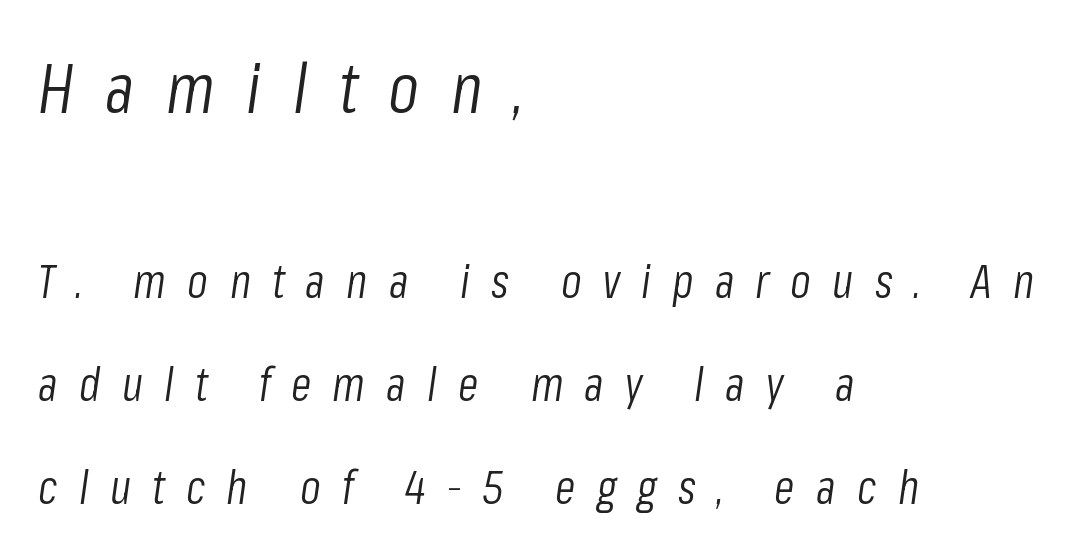
The image shows 70 px light, condensed type, italic (leaning right); set left-aligned, loose line spacing (2.19x), unusually wide letter spacing (+0.45 em), not underlined; the first (top) block is 1.49x larger; low stroke contrast and a medium x-height.
